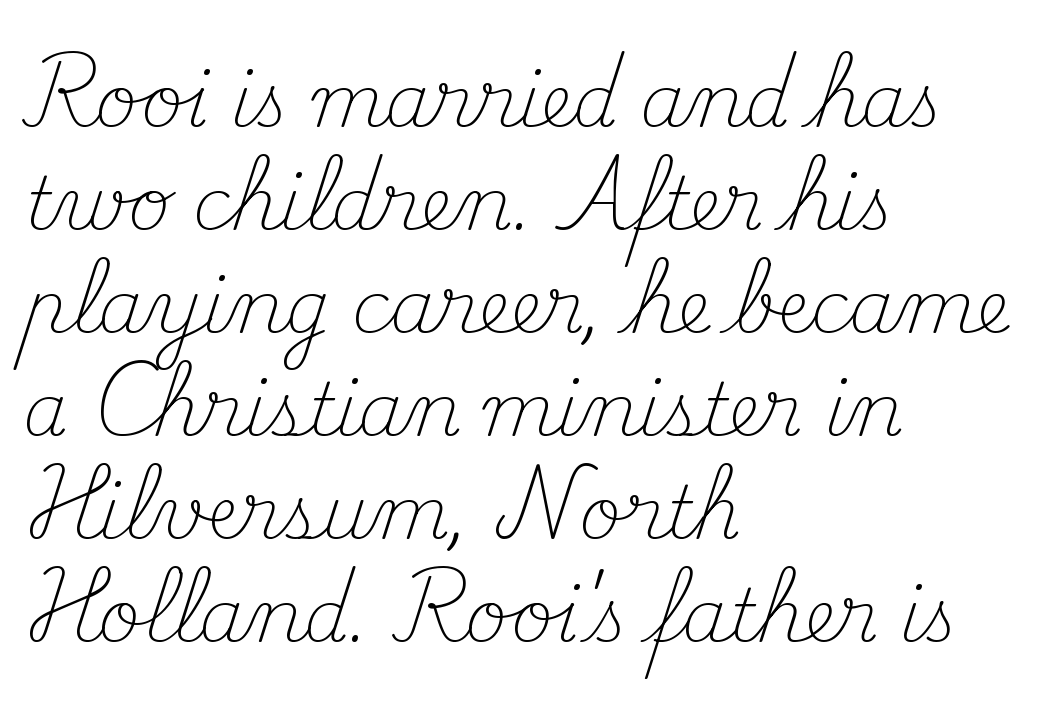
{"serif": "yes", "bold": "no", "weight": "light", "width": "normal", "stroke_contrast": "medium", "x_height": "small", "monospaced": "no", "underline": "no", "align": "left", "line_spacing": "normal", "line_spacing_ratio": 1.43, "letter_spacing": "normal", "letter_spacing_em": 0.0, "glyph_px": 72}
